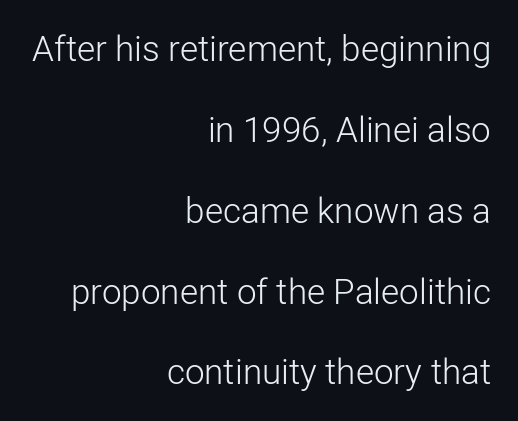
Q: Is the text bold? A: No.
Q: Is the text italic (slanted)? A: No, it is upright.
Q: Is the typeface a serif or a sans-serif typeface? A: Sans-serif.
Q: Is the text underlined? A: No.
Q: How is the paragraph aligned? A: Right-aligned.
Q: Is the spacing between letters normal or unusually wide? A: Normal.
Q: Is the spacing between lines tight, normal or loose? A: Loose.
Q: Width (condensed, normal, or wide)? A: Normal.
Q: Stroke contrast? A: Low.
Q: x-height? A: Medium.
Q: Monospaced? A: No.
